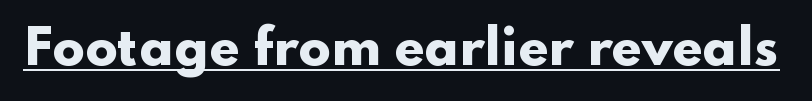
Check where the strokes stop: nothing finishes them off — pure sans. How heavy is the stroke? Heavy — this is a bold. Here the designer chose a conventional face with non-uniform glyph widths. Students, note that the glyphs here touch the page at normal intervals. This is roman type, the default non-slanted kind.
